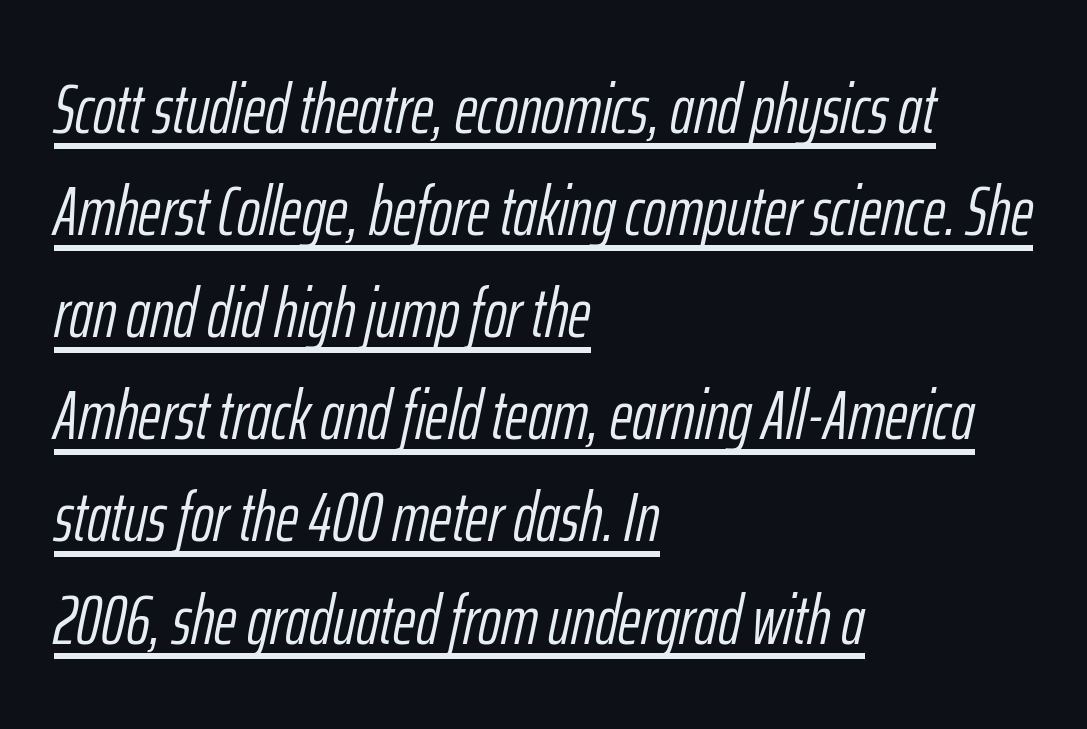
{"italic": "yes", "lean": "right", "slant_degrees": 12, "bold": "no", "weight": "light", "width": "condensed", "stroke_contrast": "low", "x_height": "medium", "monospaced": "no", "underline": "yes", "align": "left", "line_spacing": "normal", "line_spacing_ratio": 1.48, "letter_spacing": "normal", "letter_spacing_em": 0.0, "glyph_px": 69}
